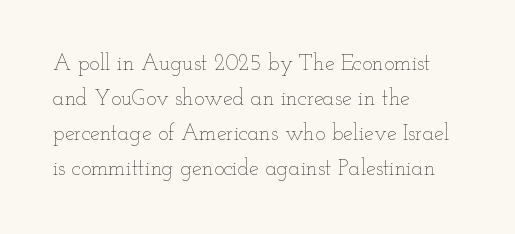
{"italic": "no", "bold": "no", "underline": "no", "align": "left", "line_spacing": "normal", "line_spacing_ratio": 1.59, "letter_spacing": "normal", "letter_spacing_em": 0.0, "glyph_px": 22}
